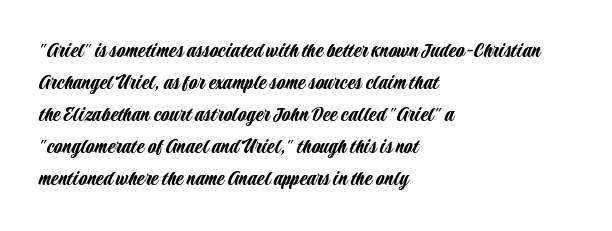
Left-aligned paragraph, ragged on the right. Successive baselines arrive at the customary interval. Descenders are the only things crossing below the line. Is the letter spacing exaggerated? No — it looks like the ordinary default.
